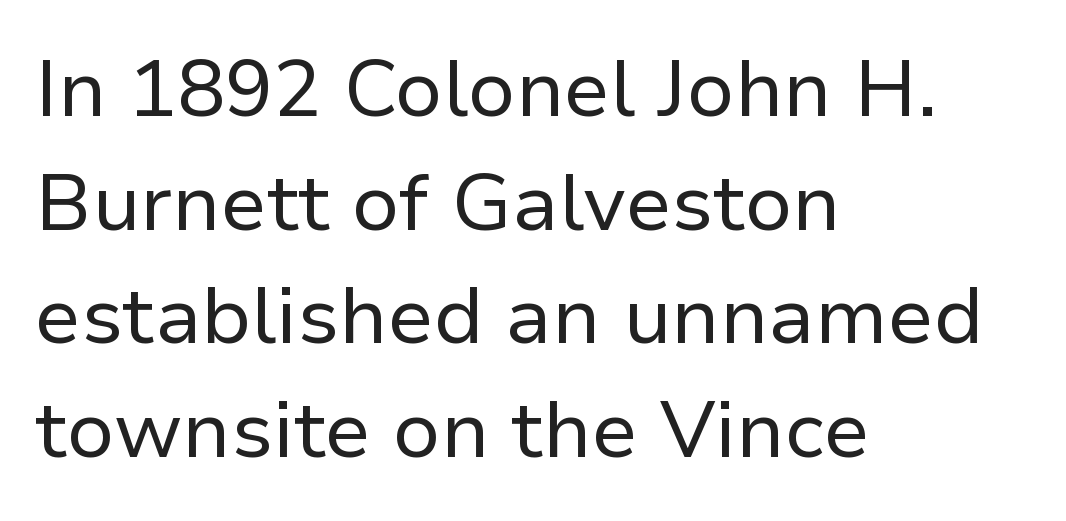
Q: Is the text bold? A: No.
Q: Is the text italic (slanted)? A: No, it is upright.
Q: Is the typeface a serif or a sans-serif typeface? A: Sans-serif.
Q: Is the text underlined? A: No.
Q: How is the paragraph aligned? A: Left-aligned.
Q: Is the spacing between letters normal or unusually wide? A: Normal.
Q: Is the spacing between lines tight, normal or loose? A: Normal.
Q: Width (condensed, normal, or wide)? A: Normal.
Q: Stroke contrast? A: Low.
Q: x-height? A: Medium.
Q: Monospaced? A: No.
